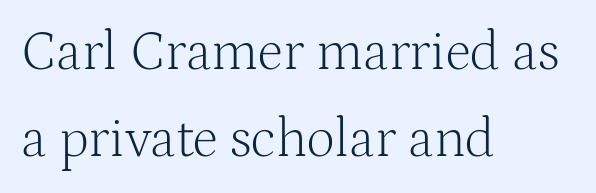
Q: Is the text bold? A: No.
Q: Is the text italic (slanted)? A: No, it is upright.
Q: Is the typeface a serif or a sans-serif typeface? A: Serif.
Q: Is the text underlined? A: No.
Q: How is the paragraph aligned? A: Left-aligned.
Q: Is the spacing between letters normal or unusually wide? A: Normal.
Q: Is the spacing between lines tight, normal or loose? A: Normal.
Q: Width (condensed, normal, or wide)? A: Normal.
Q: Stroke contrast? A: Medium.
Q: x-height? A: Medium.
Q: Monospaced? A: No.
